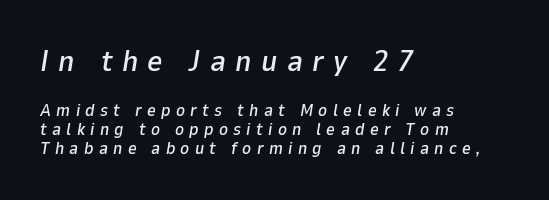
Q: Is the text italic (slanted)? A: Yes, it leans right by about 9 degrees.
Q: Is the text underlined? A: No.
Q: How is the paragraph aligned? A: Left-aligned.
Q: Is the spacing between letters normal or unusually wide? A: Unusually wide.
Q: Is the spacing between lines tight, normal or loose? A: Tight.
Q: Which block of text is set in a larger size, the first (top) or the second (bottom)? A: The first (top) one.
Q: Width (condensed, normal, or wide)? A: Normal.
Q: Stroke contrast? A: Low.
Q: x-height? A: Medium.
Q: Monospaced? A: No.
